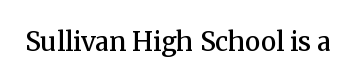
Ascenders rise straight up at ninety degrees. The typesetting leans somewhat heavy: a semibold. Observe the ordinary spacing: letters are neighbours, not strangers. Only glyphs here, with clear space below each row.
